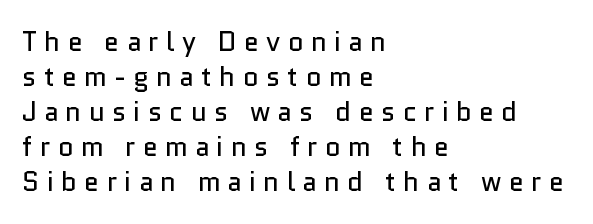
The strokes are not fattened; the text isn't bold. Is there much room between lines? A standard amount, neither cramped nor airy. The letters stand upright; this is a roman face. Spacing between characters has been opened up far beyond the box default. Anything drawn beneath the words? Only blank space. The lines in this sample share a left origin and differ only in where they stop.
